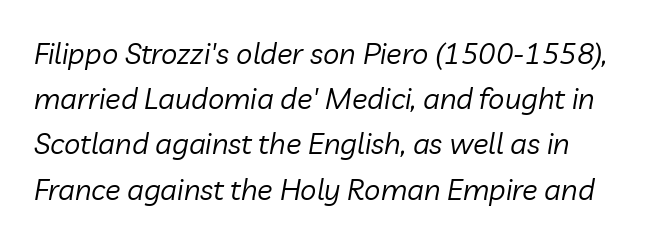
The image shows 29 px regular-weight type, italic (leaning right); set normal line spacing (1.56x), normal letter spacing, not underlined; low stroke contrast and a medium x-height.
